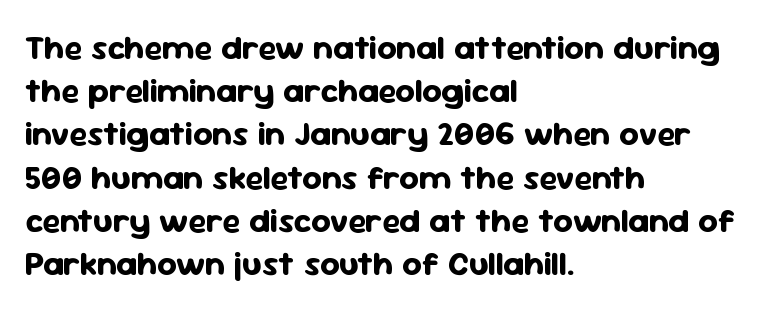
{"serif": "no", "italic": "no", "bold": "yes", "weight": "bold", "width": "normal", "stroke_contrast": "low", "x_height": "medium", "monospaced": "no", "underline": "no", "align": "left", "line_spacing": "normal", "line_spacing_ratio": 1.27, "letter_spacing": "normal", "letter_spacing_em": 0.0, "glyph_px": 34}
